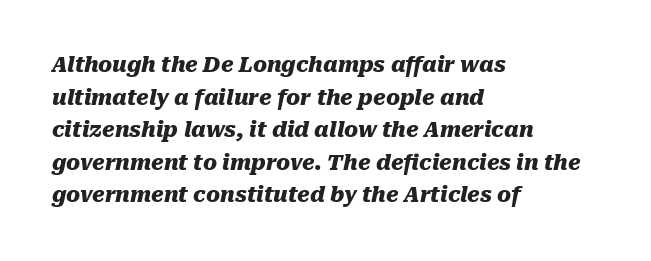
{"italic": "yes", "lean": "right", "slant_degrees": 10, "bold": "yes", "underline": "no", "align": "left", "line_spacing": "normal", "line_spacing_ratio": 1.55, "letter_spacing": "normal", "letter_spacing_em": 0.0, "glyph_px": 21}
